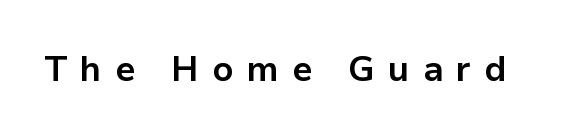
Q: Is the text bold? A: Yes.
Q: Is the text italic (slanted)? A: No, it is upright.
Q: Is the typeface a serif or a sans-serif typeface? A: Sans-serif.
Q: Is the text underlined? A: No.
Q: Is the spacing between letters normal or unusually wide? A: Unusually wide.
Q: Width (condensed, normal, or wide)? A: Normal.
Q: Stroke contrast? A: Low.
Q: x-height? A: Medium.
Q: Monospaced? A: No.
